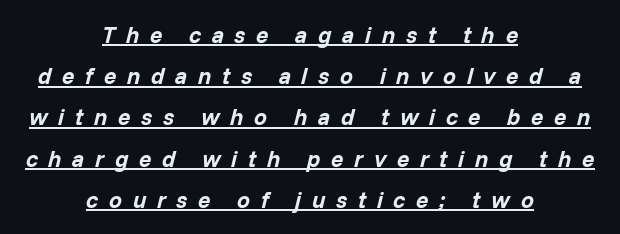
Q: Is the text bold? A: Yes.
Q: Is the text italic (slanted)? A: Yes, it leans right by about 14 degrees.
Q: Is the text underlined? A: Yes.
Q: How is the paragraph aligned? A: Centered.
Q: Is the spacing between letters normal or unusually wide? A: Unusually wide.
